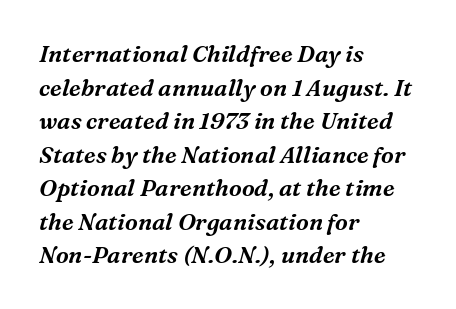
Q: Is the text italic (slanted)? A: Yes, it leans right by about 16 degrees.
Q: Is the text underlined? A: No.
Q: How is the paragraph aligned? A: Left-aligned.
Q: Is the spacing between letters normal or unusually wide? A: Normal.
Q: Is the spacing between lines tight, normal or loose? A: Normal.
